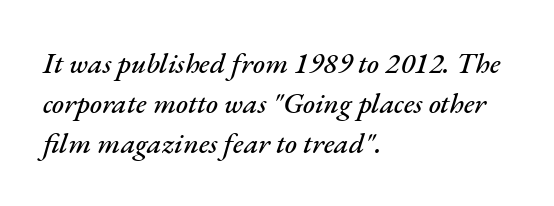
Q: Is the text italic (slanted)? A: Yes, it leans right by about 17 degrees.
Q: Is the text underlined? A: No.
Q: How is the paragraph aligned? A: Left-aligned.
Q: Is the spacing between letters normal or unusually wide? A: Normal.
Q: Is the spacing between lines tight, normal or loose? A: Normal.
Q: Width (condensed, normal, or wide)? A: Normal.
Q: Stroke contrast? A: Medium.
Q: x-height? A: Small.
Q: Monospaced? A: No.
